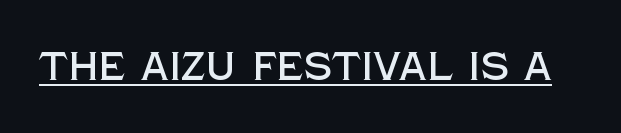
You can tell it's not italic because the verticals are truly vertical. The face used here is proportionally spaced, like ordinary book or web type. The glyphs are accompanied by a horizontal stroke just below them. Serifs: no, the terminals of the letterforms are clean. Here the glyphs are tracked normally, forming tight word shapes.
